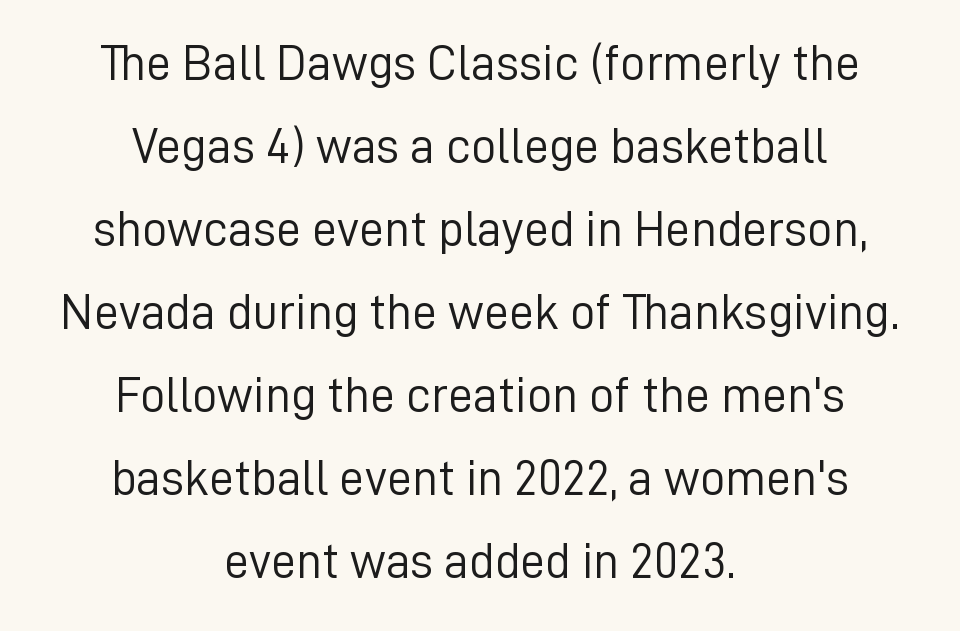
Q: Is the text bold? A: No.
Q: Is the text italic (slanted)? A: No, it is upright.
Q: Is the typeface a serif or a sans-serif typeface? A: Sans-serif.
Q: Is the text underlined? A: No.
Q: How is the paragraph aligned? A: Centered.
Q: Is the spacing between letters normal or unusually wide? A: Normal.
Q: Is the spacing between lines tight, normal or loose? A: Normal.
Q: Width (condensed, normal, or wide)? A: Normal.
Q: Stroke contrast? A: Low.
Q: x-height? A: Medium.
Q: Monospaced? A: No.
